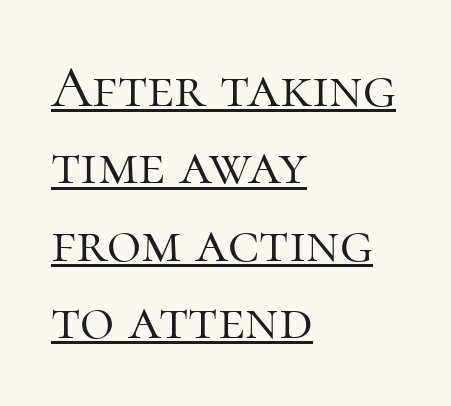
Q: Is the text bold? A: No.
Q: Is the text italic (slanted)? A: No, it is upright.
Q: Is the typeface a serif or a sans-serif typeface? A: Serif.
Q: Is the text underlined? A: Yes.
Q: How is the paragraph aligned? A: Left-aligned.
Q: Is the spacing between letters normal or unusually wide? A: Normal.
Q: Is the spacing between lines tight, normal or loose? A: Normal.
Q: Width (condensed, normal, or wide)? A: Normal.
Q: Stroke contrast? A: High.
Q: x-height? A: Medium.
Q: Monospaced? A: No.
